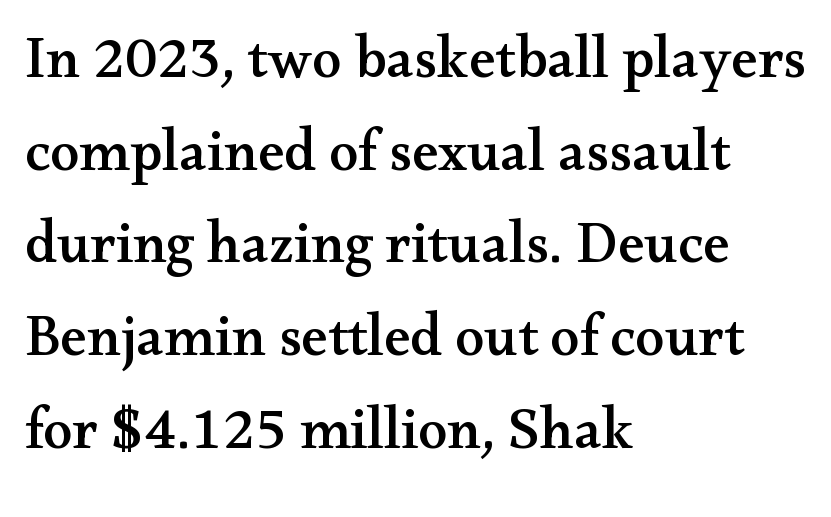
Q: Is the text italic (slanted)? A: No, it is upright.
Q: Is the typeface a serif or a sans-serif typeface? A: Serif.
Q: Is the text underlined? A: No.
Q: How is the paragraph aligned? A: Left-aligned.
Q: Is the spacing between letters normal or unusually wide? A: Normal.
Q: Is the spacing between lines tight, normal or loose? A: Normal.
Q: Width (condensed, normal, or wide)? A: Wide.
Q: Stroke contrast? A: Medium.
Q: x-height? A: Small.
Q: Monospaced? A: No.
